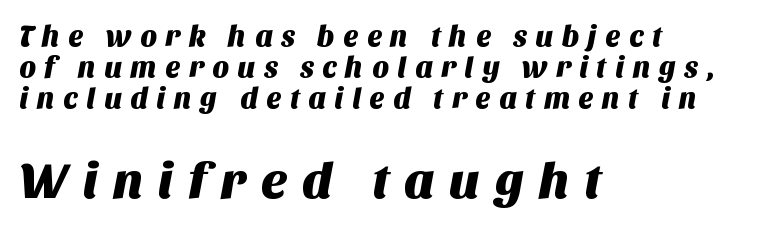
Q: Is the typeface a serif or a sans-serif typeface? A: Sans-serif.
Q: Is the text underlined? A: No.
Q: How is the paragraph aligned? A: Left-aligned.
Q: Is the spacing between letters normal or unusually wide? A: Unusually wide.
Q: Is the spacing between lines tight, normal or loose? A: Tight.
Q: Which block of text is set in a larger size, the first (top) or the second (bottom)? A: The second (bottom) one.
Q: Width (condensed, normal, or wide)? A: Normal.
Q: Stroke contrast? A: Medium.
Q: x-height? A: Large.
Q: Monospaced? A: No.
